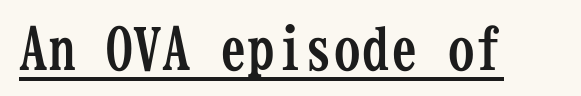
Q: Is the text bold? A: Yes.
Q: Is the text italic (slanted)? A: No, it is upright.
Q: Is the typeface a serif or a sans-serif typeface? A: Serif.
Q: Is the text underlined? A: Yes.
Q: Is the spacing between letters normal or unusually wide? A: Normal.
Q: Width (condensed, normal, or wide)? A: Condensed.
Q: Stroke contrast? A: Low.
Q: x-height? A: Medium.
Q: Monospaced? A: Yes.
